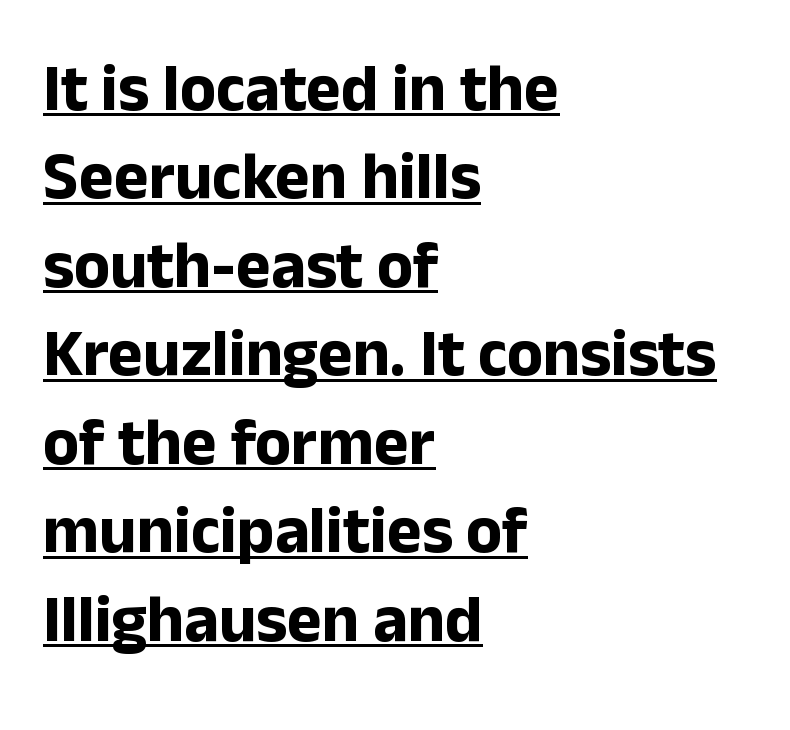
The image shows 66 px bold sans-serif type, upright; set left-aligned, normal line spacing (1.34x), normal letter spacing, underlined; low stroke contrast and a medium x-height.
